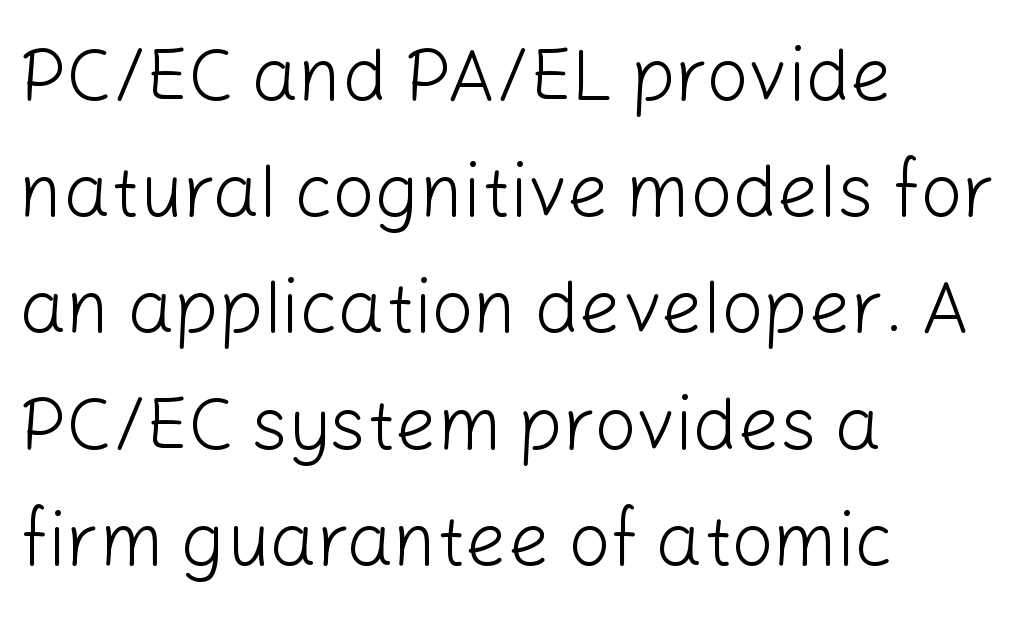
Q: Is the text bold? A: No.
Q: Is the text italic (slanted)? A: No, it is upright.
Q: Is the typeface a serif or a sans-serif typeface? A: Sans-serif.
Q: Is the text underlined? A: No.
Q: How is the paragraph aligned? A: Left-aligned.
Q: Is the spacing between letters normal or unusually wide? A: Normal.
Q: Is the spacing between lines tight, normal or loose? A: Normal.
Q: Width (condensed, normal, or wide)? A: Normal.
Q: Stroke contrast? A: Low.
Q: x-height? A: Medium.
Q: Monospaced? A: No.
